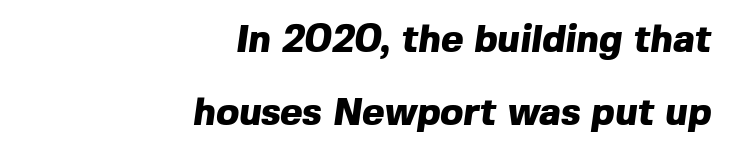
The image shows 38 px heavy sans-serif type; set right-aligned, loose line spacing (1.91x), normal letter spacing, not underlined; a medium x-height.
